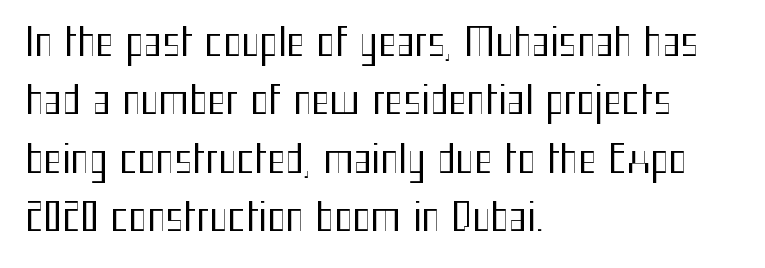
The image shows 39 px regular-weight, condensed sans-serif type, upright; set left-aligned, normal line spacing (1.5x), normal letter spacing, not underlined; medium stroke contrast and a medium x-height.
